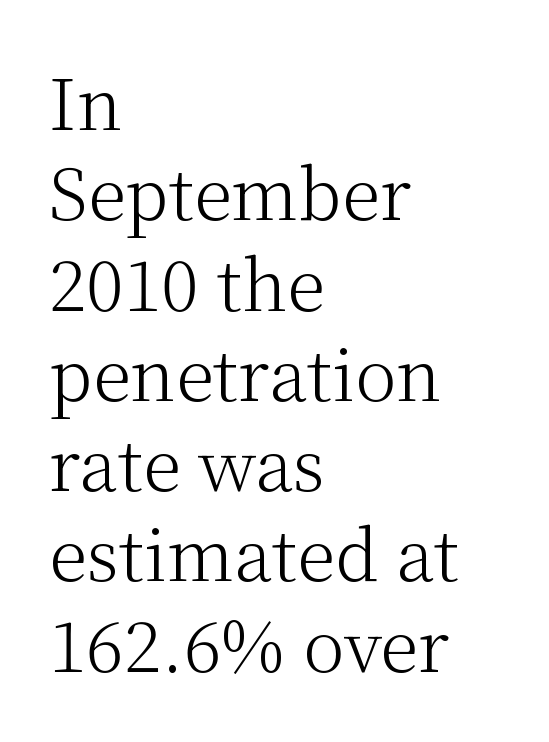
Q: Is the text bold? A: No.
Q: Is the text italic (slanted)? A: No, it is upright.
Q: Is the typeface a serif or a sans-serif typeface? A: Serif.
Q: Is the text underlined? A: No.
Q: How is the paragraph aligned? A: Left-aligned.
Q: Is the spacing between letters normal or unusually wide? A: Normal.
Q: Is the spacing between lines tight, normal or loose? A: Normal.
Q: Width (condensed, normal, or wide)? A: Normal.
Q: Stroke contrast? A: Medium.
Q: x-height? A: Medium.
Q: Monospaced? A: No.
